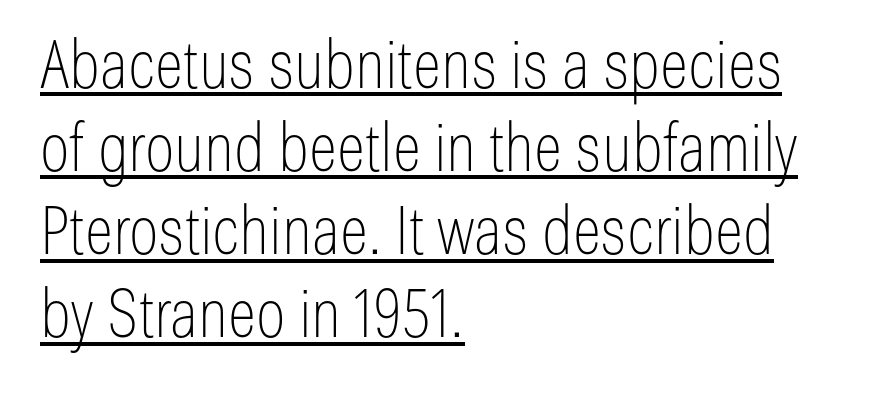
The image shows 67 px thin, condensed sans-serif type, upright; set left-aligned, line spacing 1.24x, normal letter spacing, underlined; low stroke contrast and a medium x-height.
